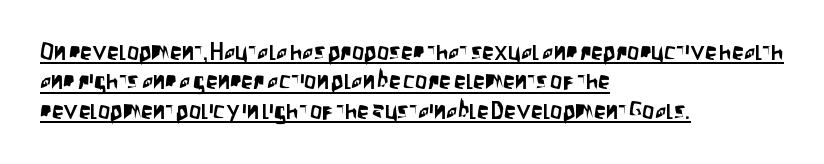
{"italic": "no", "underline": "yes", "align": "left", "line_spacing_ratio": 1.22, "letter_spacing": "normal", "letter_spacing_em": 0.0, "glyph_px": 24}
